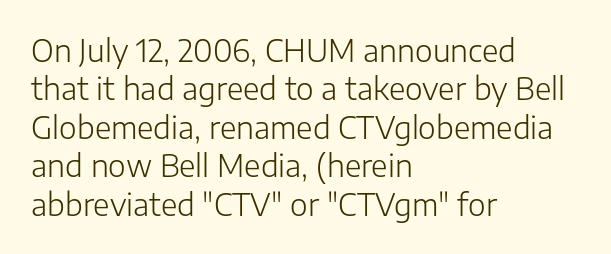
The image shows 30 px light sans-serif type, upright; set left-aligned, normal line spacing (1.28x), normal letter spacing, not underlined; low stroke contrast and a medium x-height.
